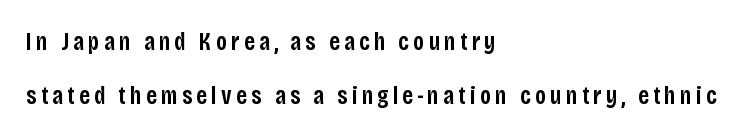
Q: Is the text bold? A: Semi-bold.
Q: Is the text italic (slanted)? A: No, it is upright.
Q: Is the text underlined? A: No.
Q: How is the paragraph aligned? A: Left-aligned.
Q: Is the spacing between lines tight, normal or loose? A: Loose.
